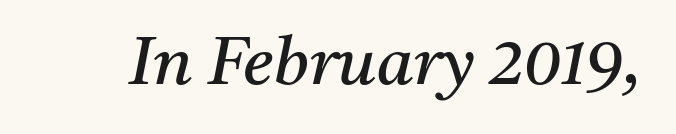
Typographically, this falls in the serif category. The zone under the glyphs is completely vacant. Does extra space separate the letters? No, they use regular spacing. Each stroke keeps to a modest, everyday thickness or less. Each letter keeps its own natural width here, so spacing adapts to shape.
